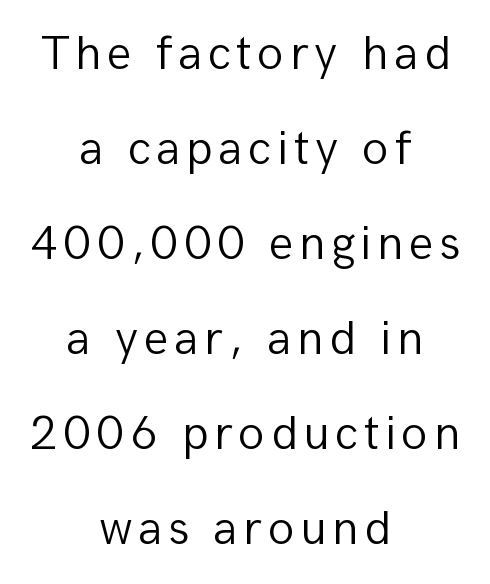
Descenders hang freely into open space. The typesetting does not lean heavy: it is not bold. Notice how the passage keeps no hard edge, just a central spine. Leading: increased. This is sans-serif lettering, the kind often seen on screens and signage. Posture: straight, roman, zero tilt.
